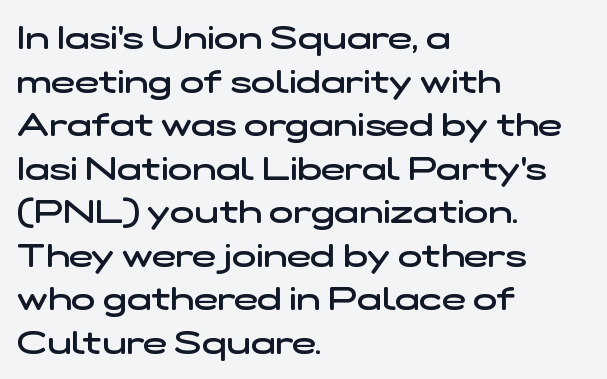
Q: Is the text bold? A: Semi-bold.
Q: Is the typeface a serif or a sans-serif typeface? A: Sans-serif.
Q: Is the text underlined? A: No.
Q: How is the paragraph aligned? A: Left-aligned.
Q: Is the spacing between letters normal or unusually wide? A: Normal.
Q: Is the spacing between lines tight, normal or loose? A: Normal.
Q: Width (condensed, normal, or wide)? A: Wide.
Q: Stroke contrast? A: Low.
Q: x-height? A: Medium.
Q: Monospaced? A: No.
